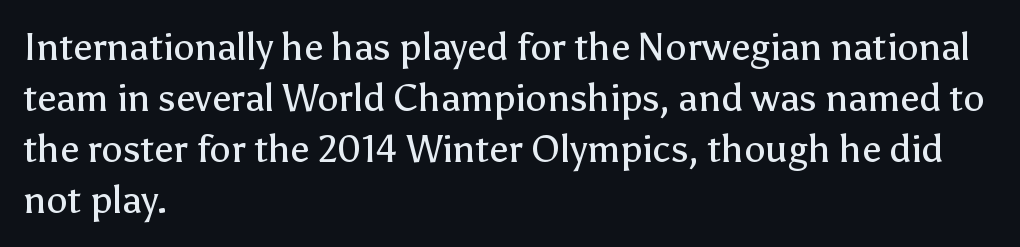
The image shows 38 px regular-weight sans-serif type, upright; set left-aligned, normal line spacing (1.34x), normal letter spacing, not underlined; low stroke contrast and a medium x-height.
